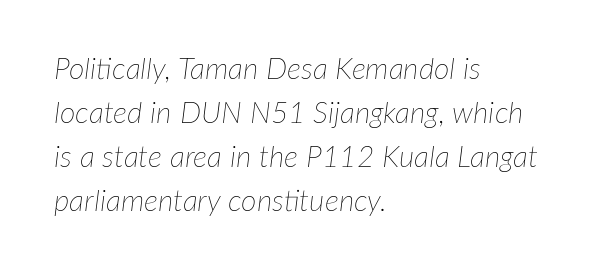
The image shows 30 px thin type, italic (leaning right); set left-aligned, normal line spacing (1.47x), normal letter spacing, not underlined; low stroke contrast and a medium x-height.
